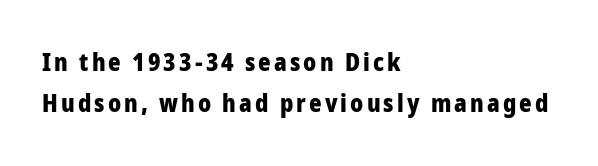
{"italic": "no", "bold": "yes", "underline": "no", "align": "left", "line_spacing": "normal", "line_spacing_ratio": 1.69, "glyph_px": 24}
